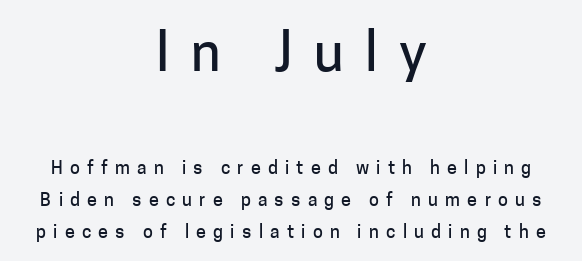
Q: Is the text italic (slanted)? A: No, it is upright.
Q: Is the typeface a serif or a sans-serif typeface? A: Sans-serif.
Q: Is the text underlined? A: No.
Q: How is the paragraph aligned? A: Centered.
Q: Is the spacing between letters normal or unusually wide? A: Unusually wide.
Q: Which block of text is set in a larger size, the first (top) or the second (bottom)? A: The first (top) one.
Q: Width (condensed, normal, or wide)? A: Normal.
Q: Stroke contrast? A: Low.
Q: x-height? A: Medium.
Q: Monospaced? A: No.
